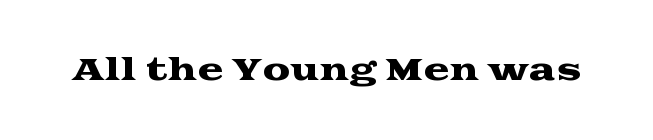
The image shows 31 px wide serif type, upright; set normal letter spacing, not underlined; medium stroke contrast and a medium x-height.
